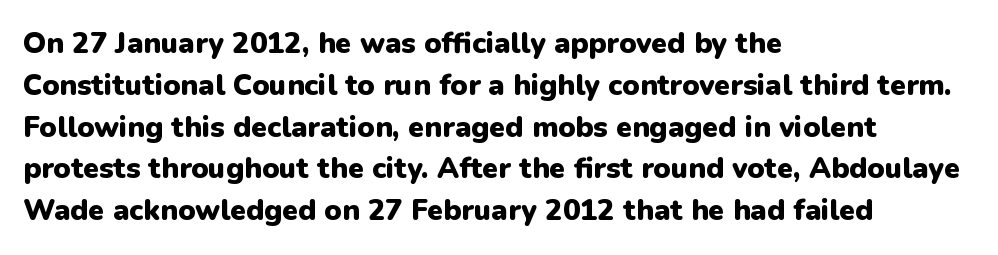
{"serif": "no", "italic": "no", "bold": "yes", "weight": "heavy", "width": "normal", "stroke_contrast": "low", "x_height": "medium", "monospaced": "no", "underline": "no", "align": "left", "line_spacing": "normal", "line_spacing_ratio": 1.44, "letter_spacing": "normal", "letter_spacing_em": 0.0, "glyph_px": 29}
